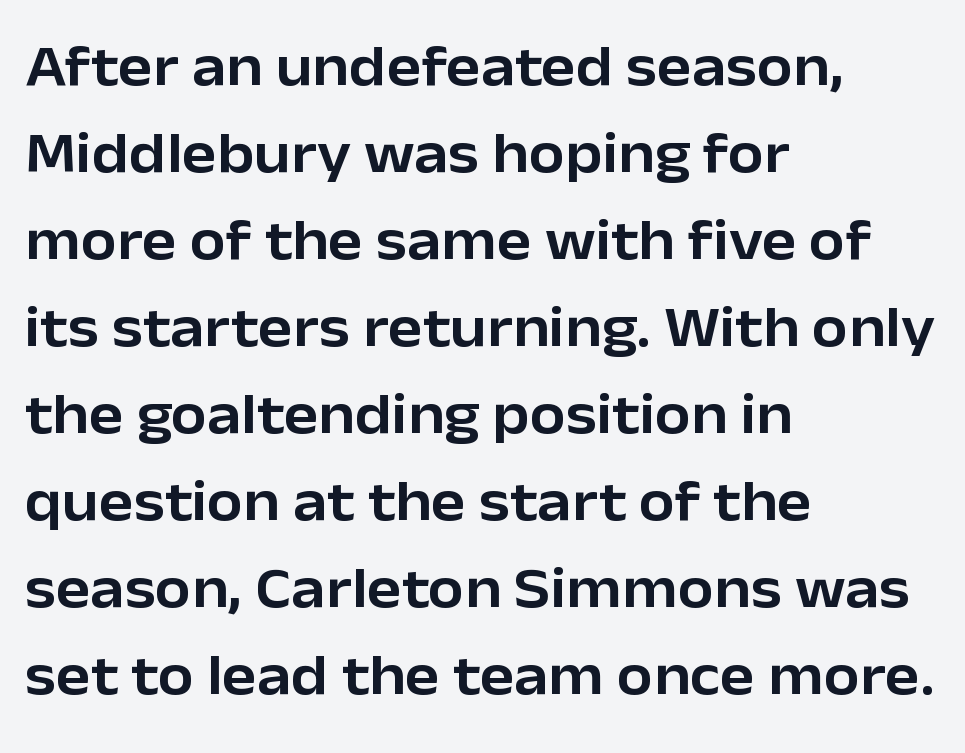
Just letters on the line, the space beneath them empty. In terms of posture, this sample is upright. In terms of letterform style, serifs are entirely absent. The passage shown is typed in a proportional face where columns would drift. This sample uses plain, unmodified letter spacing.
